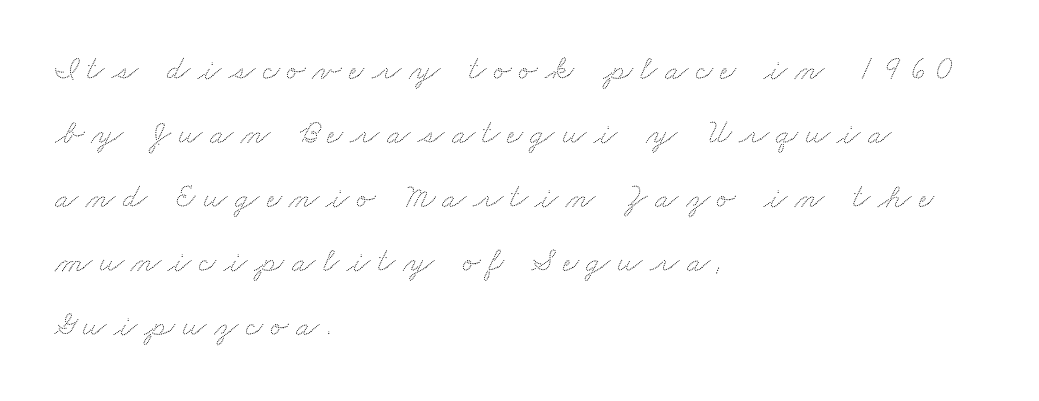
The image shows 34 px wide type; set left-aligned, line spacing 1.88x, unusually wide letter spacing (+0.22 em), not underlined; low stroke contrast and a small x-height.
